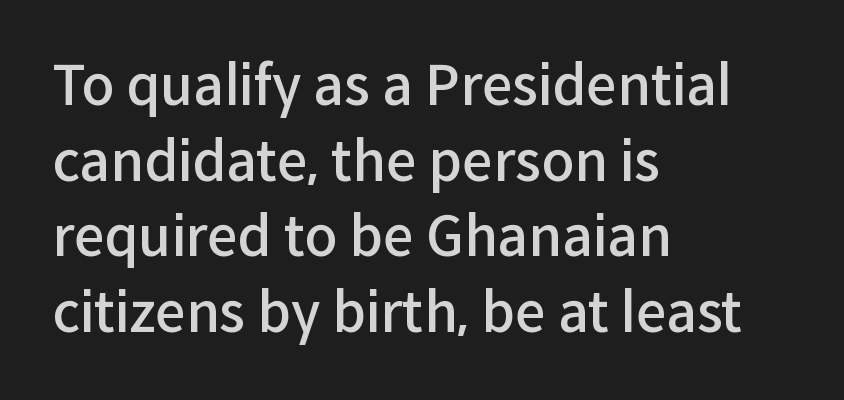
The image shows 54 px semibold sans-serif type, upright; set left-aligned, normal line spacing (1.4x), normal letter spacing, not underlined; low stroke contrast and a medium x-height.
